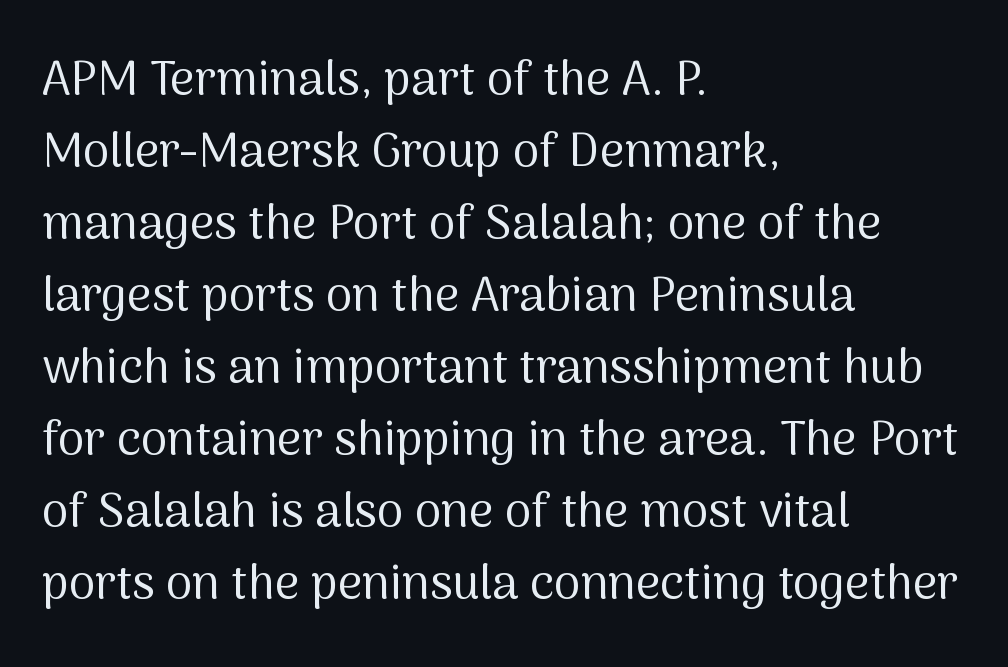
{"serif": "no", "italic": "no", "bold": "no", "weight": "regular", "width": "normal", "stroke_contrast": "medium", "x_height": "medium", "monospaced": "no", "underline": "no", "align": "left", "line_spacing": "normal", "line_spacing_ratio": 1.5, "letter_spacing": "normal", "letter_spacing_em": 0.0, "glyph_px": 48}
